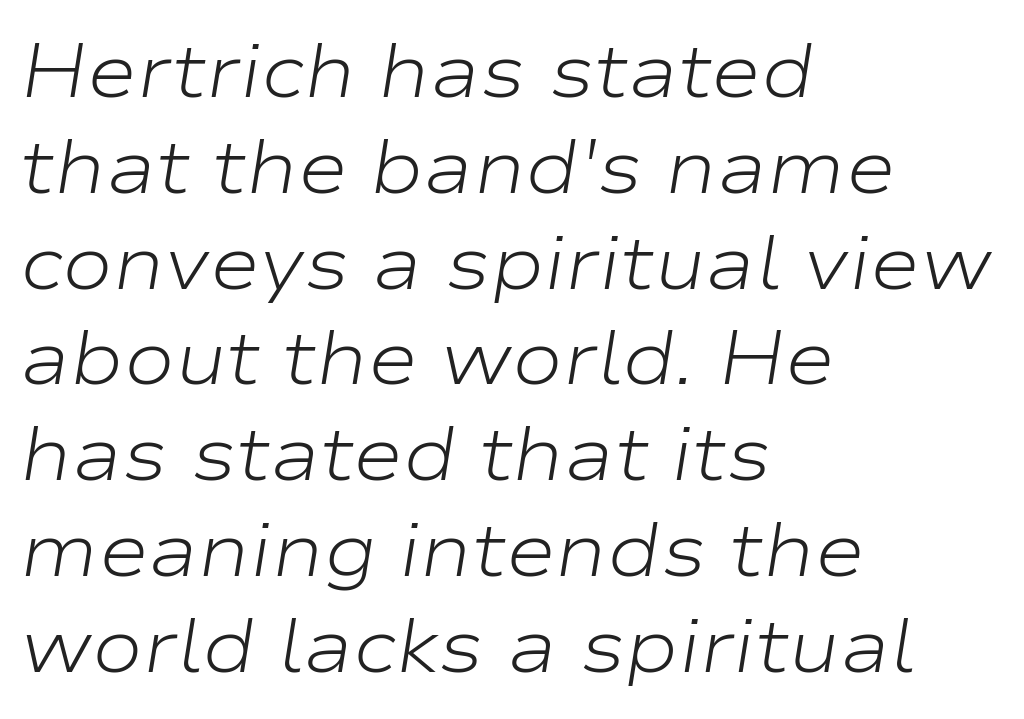
{"italic": "yes", "lean": "right", "slant_degrees": 9, "bold": "no", "weight": "light", "width": "wide", "stroke_contrast": "low", "x_height": "medium", "monospaced": "no", "underline": "no", "align": "left", "line_spacing": "normal", "line_spacing_ratio": 1.26, "letter_spacing": "normal", "letter_spacing_em": 0.0, "glyph_px": 76}
